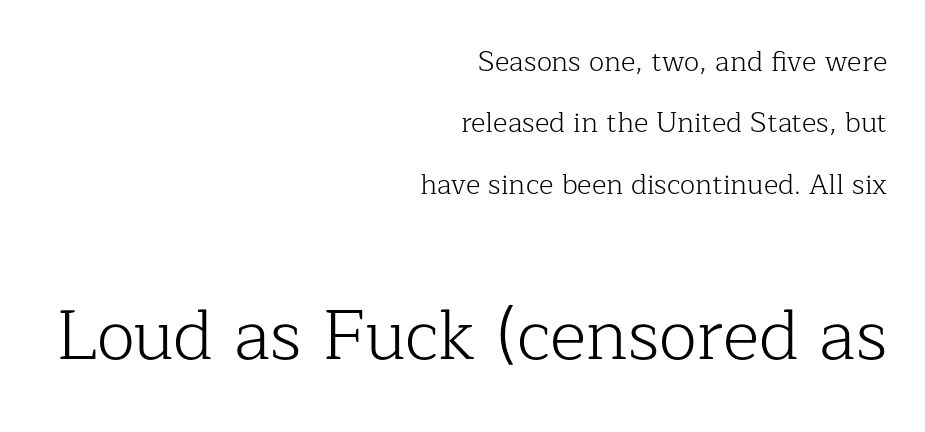
The image shows 70 px light serif type, upright; set right-aligned, loose line spacing (2.19x), normal letter spacing, not underlined; the second (bottom) block is 2.5x larger; low stroke contrast and a medium x-height.
